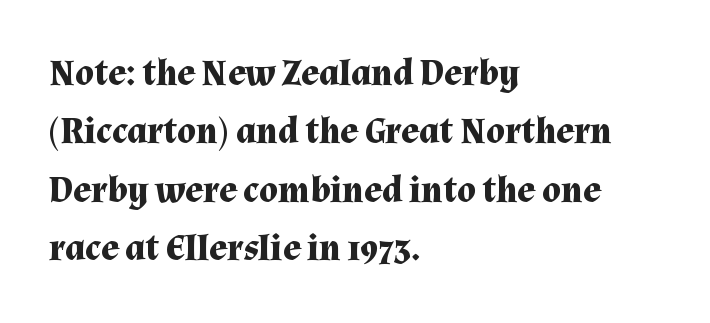
The image shows 37 px bold serif type, upright; set left-aligned, normal line spacing (1.58x), normal letter spacing, not underlined; medium stroke contrast and a medium x-height.
